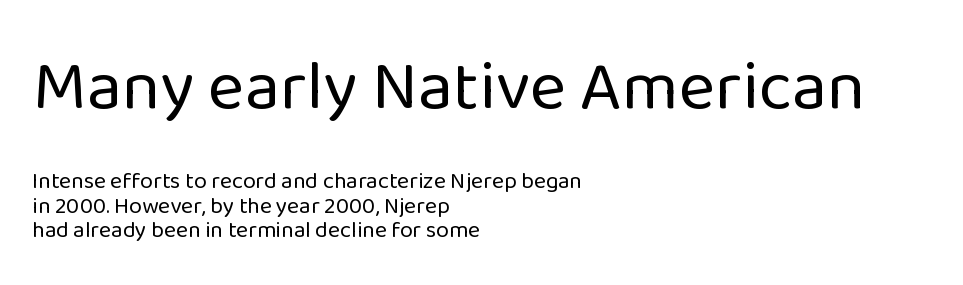
Q: Is the text bold? A: No.
Q: Is the text italic (slanted)? A: No, it is upright.
Q: Is the typeface a serif or a sans-serif typeface? A: Sans-serif.
Q: Is the text underlined? A: No.
Q: How is the paragraph aligned? A: Left-aligned.
Q: Is the spacing between letters normal or unusually wide? A: Normal.
Q: Is the spacing between lines tight, normal or loose? A: Tight.
Q: Which block of text is set in a larger size, the first (top) or the second (bottom)? A: The first (top) one.
Q: Width (condensed, normal, or wide)? A: Normal.
Q: Stroke contrast? A: Low.
Q: x-height? A: Medium.
Q: Monospaced? A: No.
